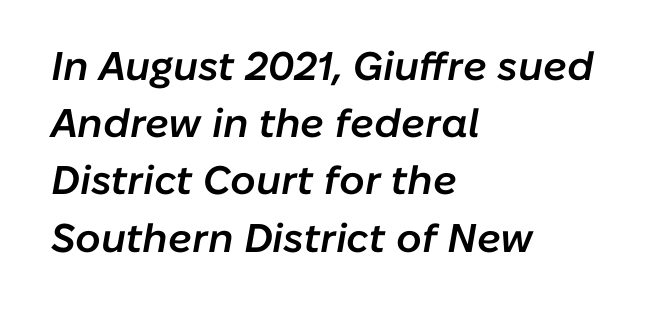
The image shows 40 px semibold type, italic (leaning right); set left-aligned, normal line spacing (1.43x), normal letter spacing, not underlined; low stroke contrast and a medium x-height.
